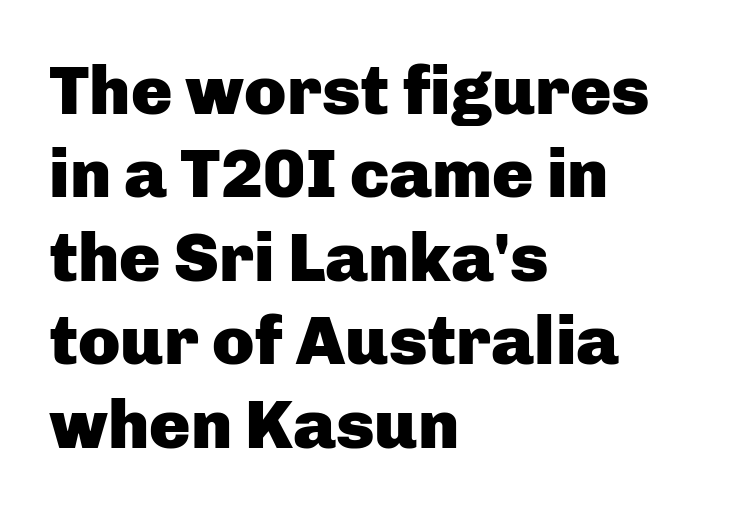
The image shows 69 px heavy sans-serif type, upright; set left-aligned, line spacing 1.21x, normal letter spacing, not underlined; low stroke contrast and a medium x-height.
